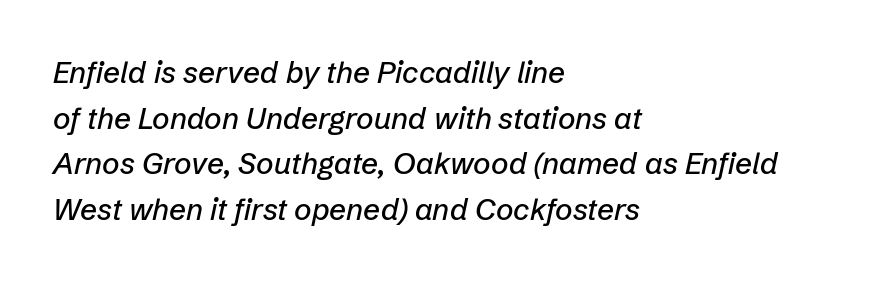
The image shows 30 px text type, italic (leaning right); set left-aligned, normal line spacing (1.52x), normal letter spacing, not underlined; low stroke contrast and a medium x-height.
